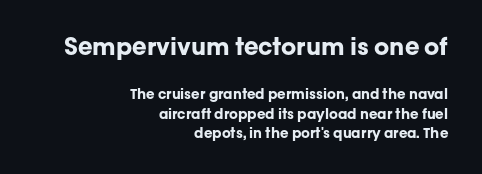
The image shows 24 px bold type, upright; set right-aligned, normal line spacing (1.38x), normal letter spacing, not underlined; the first (top) block is 1.71x larger.
